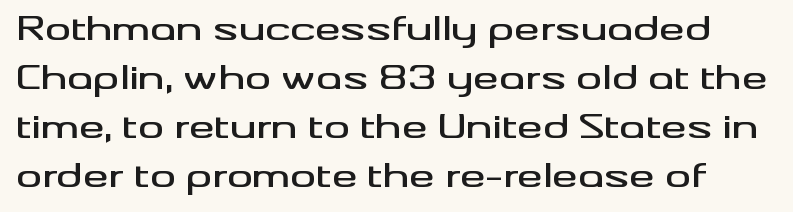
The image shows 32 px wide sans-serif type, upright; set normal line spacing (1.53x), normal letter spacing, not underlined; medium stroke contrast and a small x-height.
